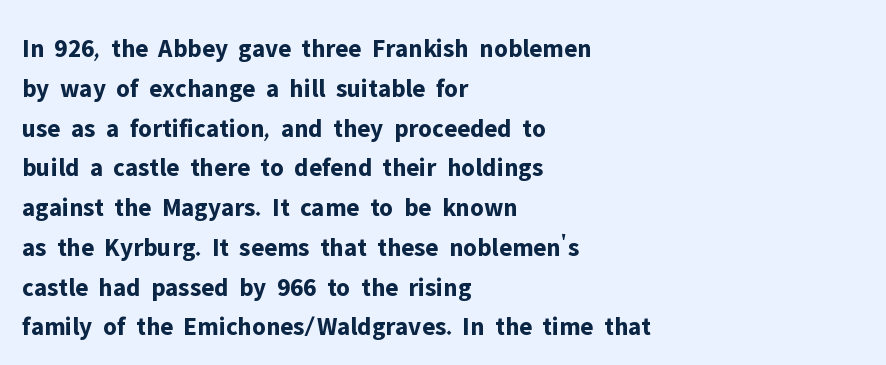
Q: Is the text bold? A: Yes.
Q: Is the text italic (slanted)? A: No, it is upright.
Q: Is the text underlined? A: No.
Q: How is the paragraph aligned? A: Left-aligned.
Q: Is the spacing between letters normal or unusually wide? A: Normal.
Q: Is the spacing between lines tight, normal or loose? A: Normal.
